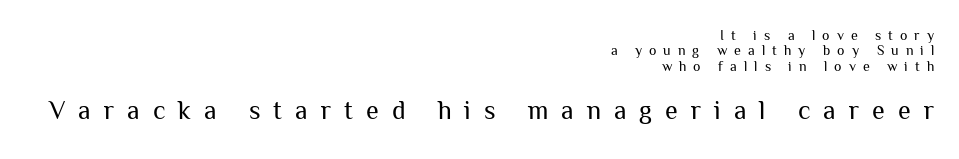
Weight: not bold — regular or lighter. The lettering holds an erect, upright posture throughout. The letters in the lower block stand taller than those in the block above. Leftover space on each line is placed entirely before the opening word. Leading: reduced. Words appear elongated and porous because spacing is wide.
